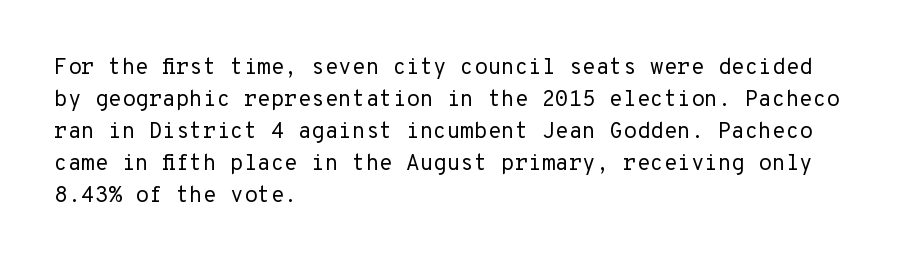
{"italic": "no", "bold": "no", "underline": "no", "align": "left", "line_spacing": "normal", "line_spacing_ratio": 1.45, "letter_spacing": "normal", "letter_spacing_em": 0.0, "glyph_px": 22}
